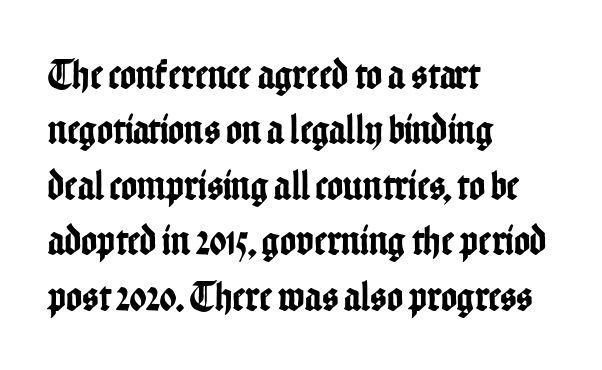
Compared with a centered layout, this one pins lines to the left instead. The specimen omits any rule beneath the text block's lines. This sample keeps an unexceptional amount of space between lines. Stroke terminals: plain, sans-serif. No italicization has been applied; the sample stays upright.
